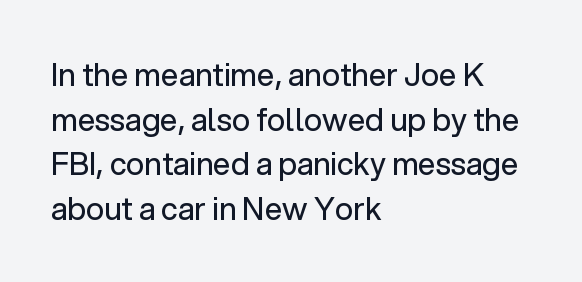
Q: Is the text bold? A: No.
Q: Is the text italic (slanted)? A: No, it is upright.
Q: Is the typeface a serif or a sans-serif typeface? A: Sans-serif.
Q: Is the text underlined? A: No.
Q: How is the paragraph aligned? A: Left-aligned.
Q: Is the spacing between letters normal or unusually wide? A: Normal.
Q: Is the spacing between lines tight, normal or loose? A: Normal.
Q: Width (condensed, normal, or wide)? A: Normal.
Q: Stroke contrast? A: Low.
Q: x-height? A: Medium.
Q: Monospaced? A: No.
